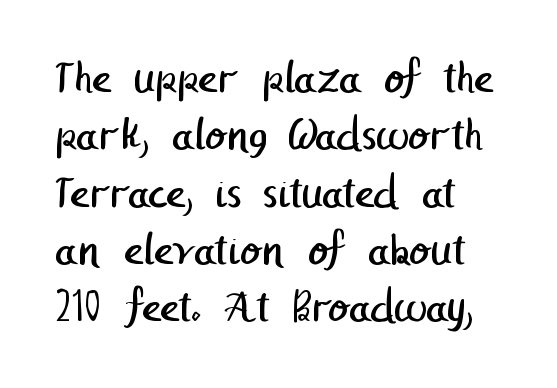
The image shows 47 px regular-weight sans-serif type; set left-aligned, line spacing 1.22x, normal letter spacing, not underlined; low stroke contrast and a medium x-height.
